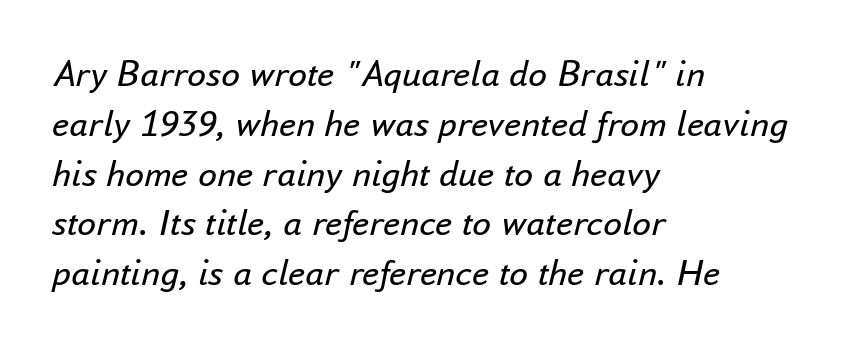
{"italic": "yes", "lean": "right", "slant_degrees": 16, "bold": "no", "weight": "regular", "width": "normal", "stroke_contrast": "low", "x_height": "small", "monospaced": "no", "underline": "no", "align": "left", "line_spacing": "normal", "line_spacing_ratio": 1.31, "letter_spacing": "normal", "letter_spacing_em": 0.0, "glyph_px": 38}
